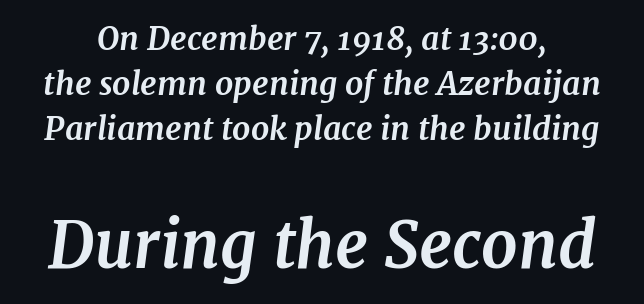
Q: Is the text bold? A: Yes.
Q: Is the text italic (slanted)? A: Yes, it leans right by about 7 degrees.
Q: Is the typeface a serif or a sans-serif typeface? A: Serif.
Q: Is the text underlined? A: No.
Q: Is the spacing between letters normal or unusually wide? A: Normal.
Q: Is the spacing between lines tight, normal or loose? A: Normal.
Q: Which block of text is set in a larger size, the first (top) or the second (bottom)? A: The second (bottom) one.
Q: Width (condensed, normal, or wide)? A: Normal.
Q: Stroke contrast? A: Medium.
Q: x-height? A: Medium.
Q: Monospaced? A: No.
